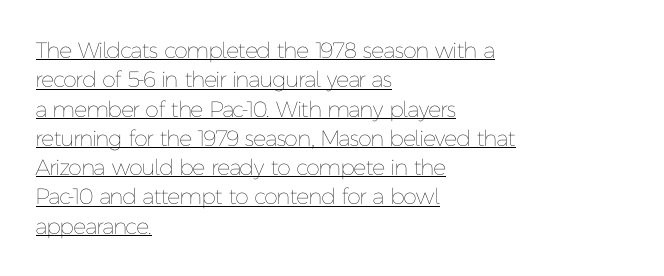
Q: Is the text bold? A: No.
Q: Is the text italic (slanted)? A: No, it is upright.
Q: Is the text underlined? A: Yes.
Q: How is the paragraph aligned? A: Left-aligned.
Q: Is the spacing between letters normal or unusually wide? A: Normal.
Q: Is the spacing between lines tight, normal or loose? A: Normal.
